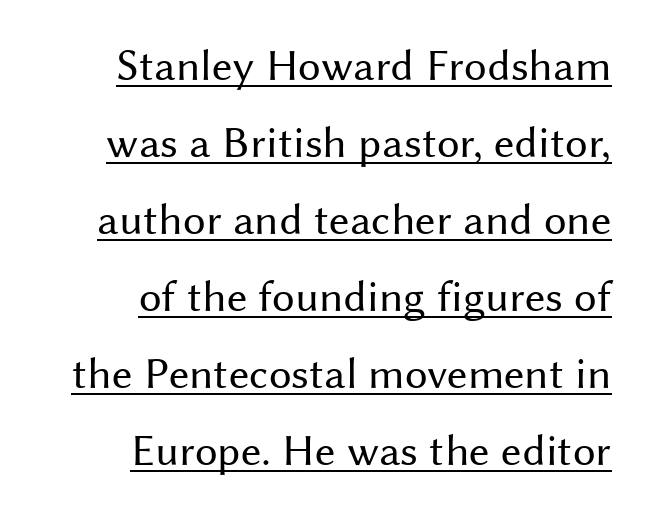
{"serif": "no", "italic": "no", "bold": "no", "weight": "regular", "width": "normal", "stroke_contrast": "medium", "x_height": "medium", "monospaced": "no", "underline": "yes", "align": "right", "line_spacing_ratio": 1.71, "letter_spacing": "normal", "letter_spacing_em": 0.0, "glyph_px": 45}
